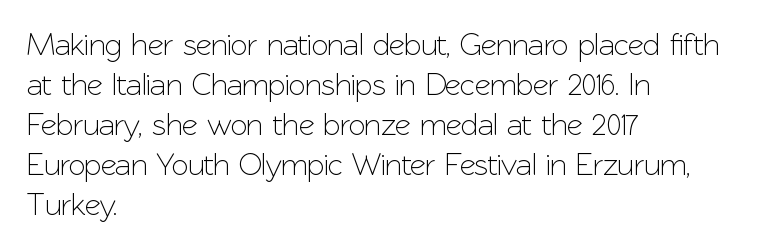
Ordinary non-slanted type is in use. Check under the words: just untouched page. Which margin do the lines hug? The left one — the right edge is uneven. A typesetter would call this zero additional tracking. The lines sit at an ordinary, default distance from one another. Each letter keeps its own natural width here, so spacing adapts to shape.
